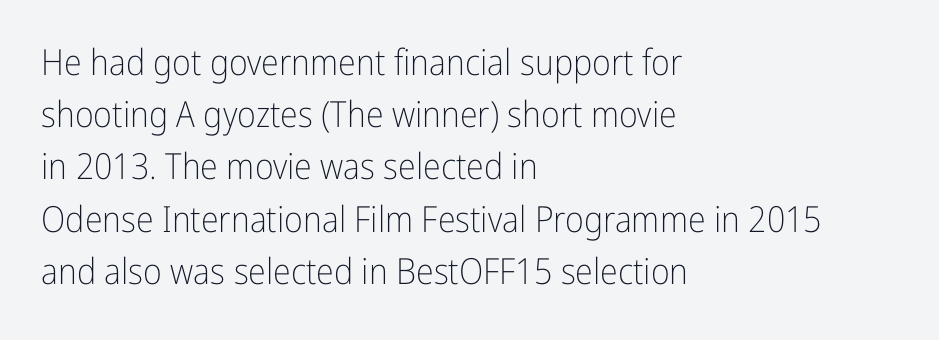
This is not heavy type; no bold has been used. Notice how descenders clear the ascenders below comfortably — that's standard leading. These lines are composed in type without serifs. Does extra space separate the letters? No, they use regular spacing.
